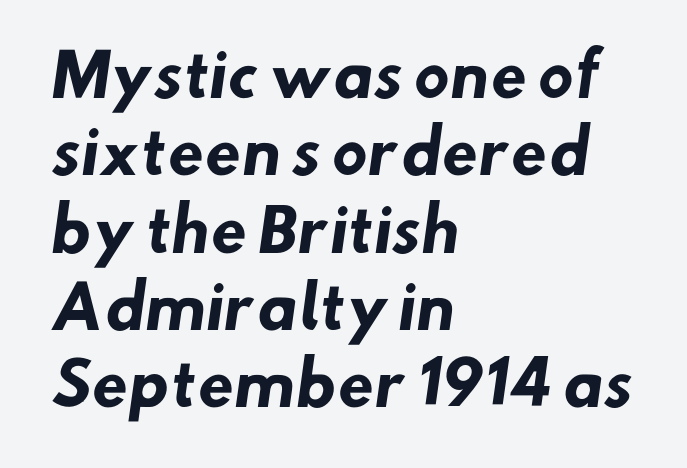
Does the leading feel generous? No, just average. Notice how thick the strokes are: this is what a full bold looks like. Inter-character spacing is left at the font's built-in metrics. The passage shown is typeset with a sans-serif family.
